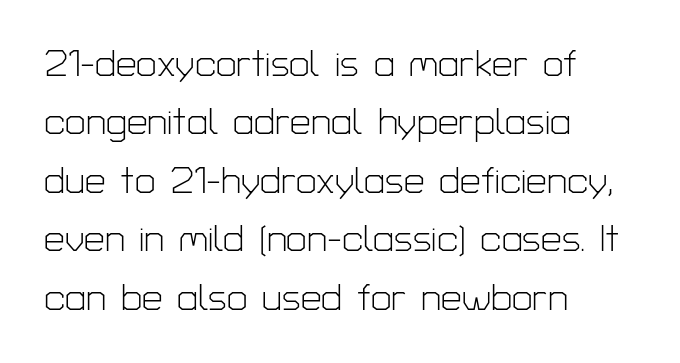
The image shows 37 px light sans-serif type, upright; set left-aligned, normal line spacing (1.58x), normal letter spacing, not underlined; low stroke contrast and a medium x-height.
